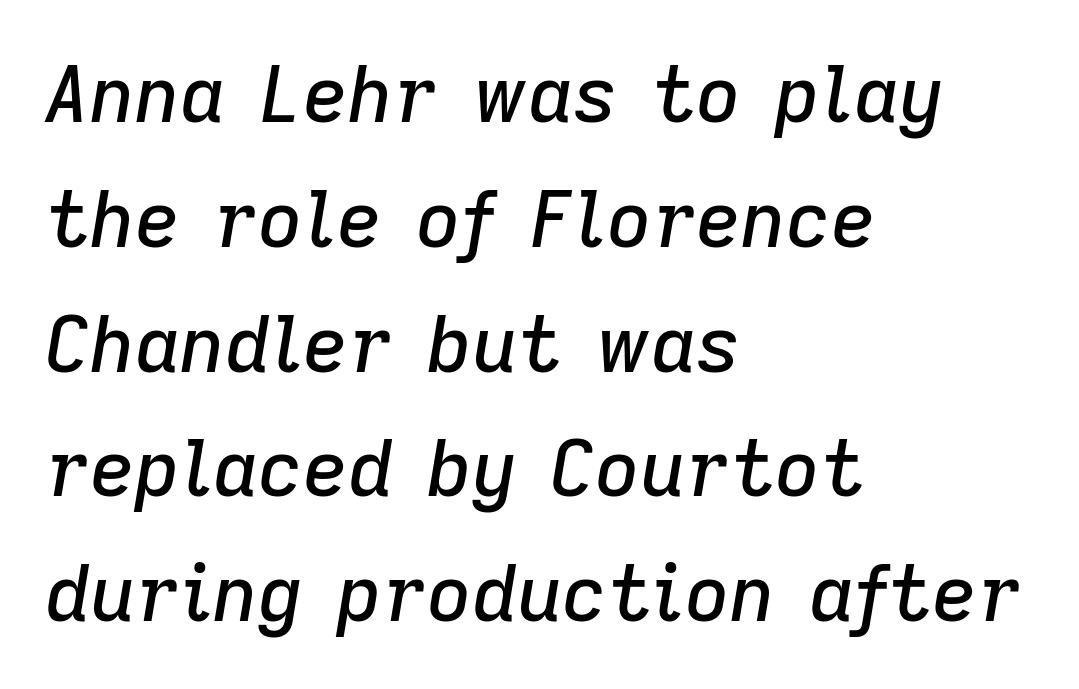
{"italic": "yes", "lean": "right", "slant_degrees": 9, "width": "normal", "stroke_contrast": "low", "x_height": "medium", "monospaced": "no", "underline": "no", "align": "left", "line_spacing": "normal", "line_spacing_ratio": 1.6, "letter_spacing": "normal", "letter_spacing_em": 0.0, "glyph_px": 78}
